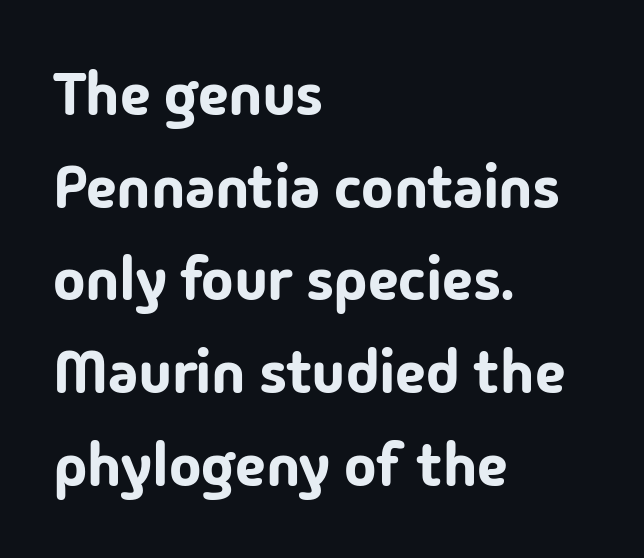
The image shows 61 px sans-serif type, upright; set left-aligned, normal line spacing (1.52x), normal letter spacing, not underlined; low stroke contrast and a medium x-height.
